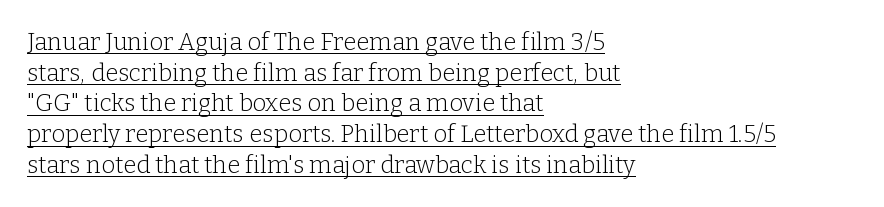
{"italic": "no", "bold": "no", "underline": "yes", "align": "left", "line_spacing": "normal", "line_spacing_ratio": 1.28, "letter_spacing": "normal", "letter_spacing_em": 0.0, "glyph_px": 24}
